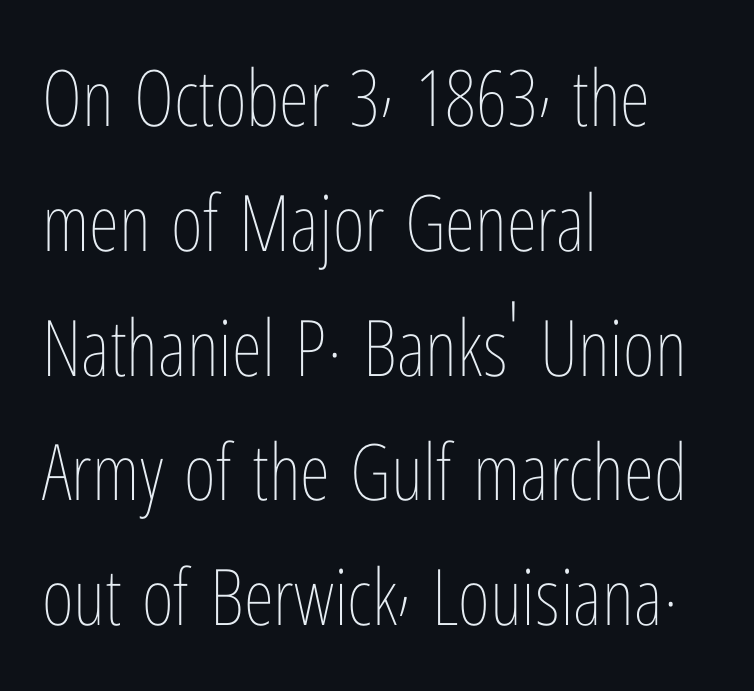
{"italic": "no", "bold": "no", "weight": "thin", "width": "condensed", "stroke_contrast": "low", "x_height": "medium", "monospaced": "no", "underline": "no", "align": "left", "line_spacing": "normal", "line_spacing_ratio": 1.6, "letter_spacing": "normal", "letter_spacing_em": 0.0, "glyph_px": 78}
